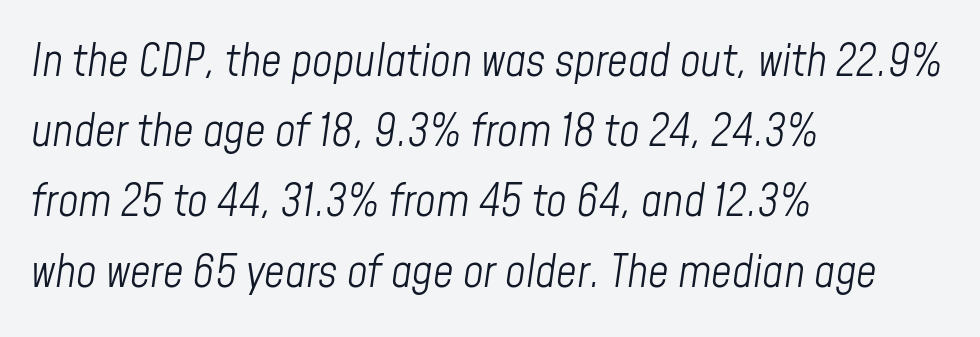
{"italic": "yes", "lean": "right", "slant_degrees": 8, "bold": "no", "weight": "light", "width": "condensed", "stroke_contrast": "low", "x_height": "medium", "monospaced": "no", "underline": "no", "align": "left", "line_spacing": "normal", "line_spacing_ratio": 1.56, "letter_spacing": "normal", "letter_spacing_em": 0.0, "glyph_px": 45}
